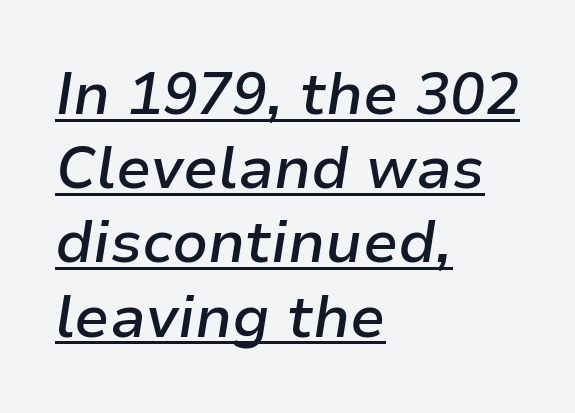
This sample has the flowing, uneven cadence of proportional lettering. How would I describe the line gaps? Plain and ordinary. A classic flush-left, rag-right setting is used for this passage. Posture: slanted. A fair bit of extra ink — the face is semibold, not bold.
